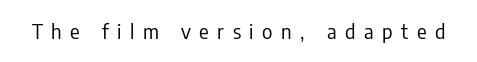
{"italic": "no", "bold": "no", "underline": "no", "letter_spacing": "wide", "letter_spacing_em": 0.43, "glyph_px": 20}
